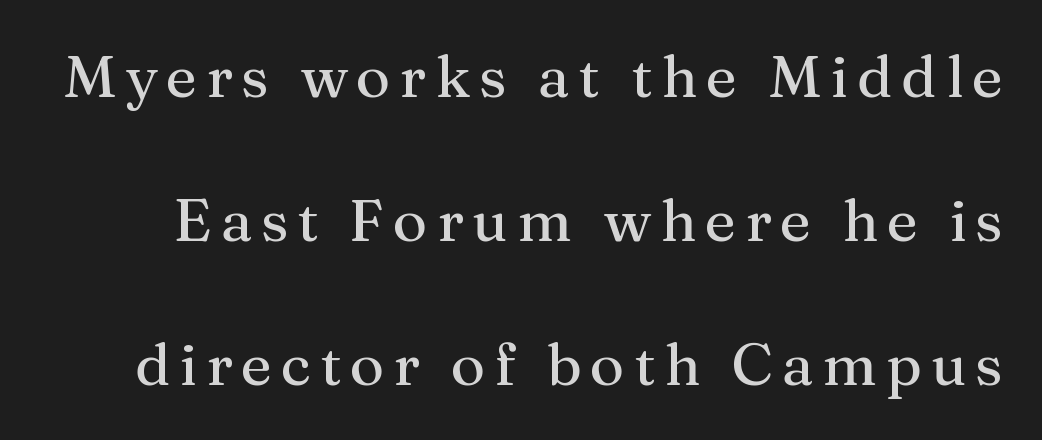
Q: Is the text italic (slanted)? A: No, it is upright.
Q: Is the typeface a serif or a sans-serif typeface? A: Serif.
Q: Is the text underlined? A: No.
Q: Is the spacing between lines tight, normal or loose? A: Loose.
Q: Width (condensed, normal, or wide)? A: Normal.
Q: Stroke contrast? A: Medium.
Q: x-height? A: Medium.
Q: Monospaced? A: No.
